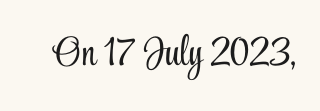
The characters are drawn with everyday or finer stroke widths. A typesetter would call this proportional, since set widths differ per character. Underline: absent. Standard letterfit; no display-style spreading of the glyphs.
